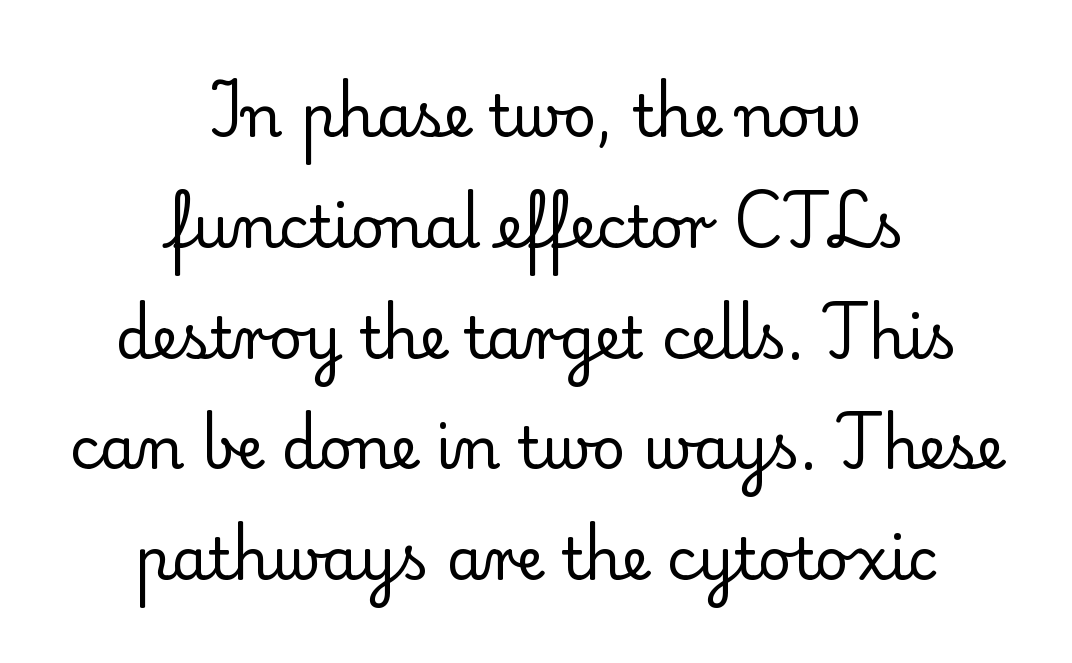
{"serif": "yes", "italic": "no", "bold": "no", "weight": "regular", "width": "normal", "stroke_contrast": "low", "x_height": "small", "monospaced": "no", "underline": "no", "align": "center", "line_spacing": "loose", "line_spacing_ratio": 1.91, "letter_spacing": "normal", "letter_spacing_em": 0.0, "glyph_px": 58}
